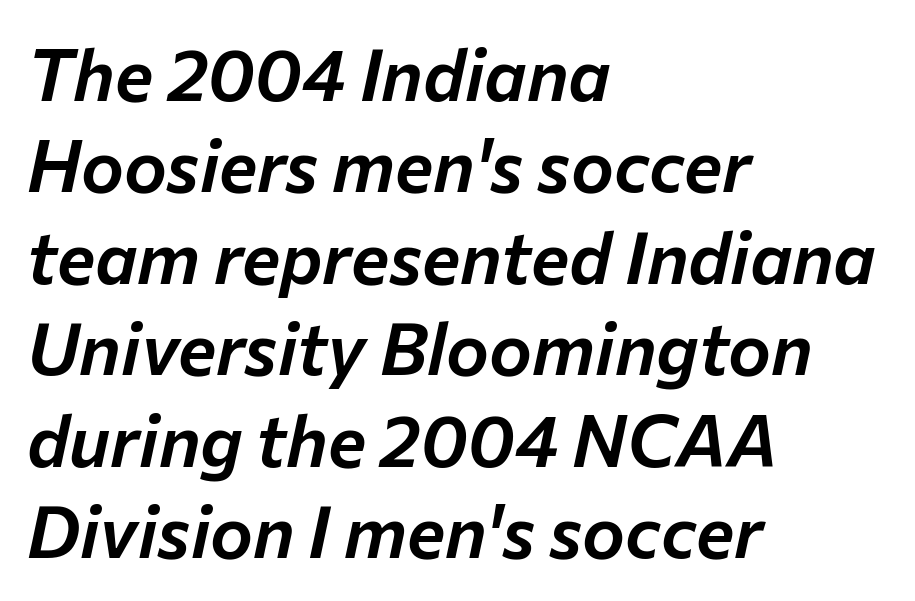
The image shows 72 px text type, italic (leaning right); set left-aligned, normal line spacing (1.27x), normal letter spacing, not underlined; low stroke contrast and a medium x-height.
